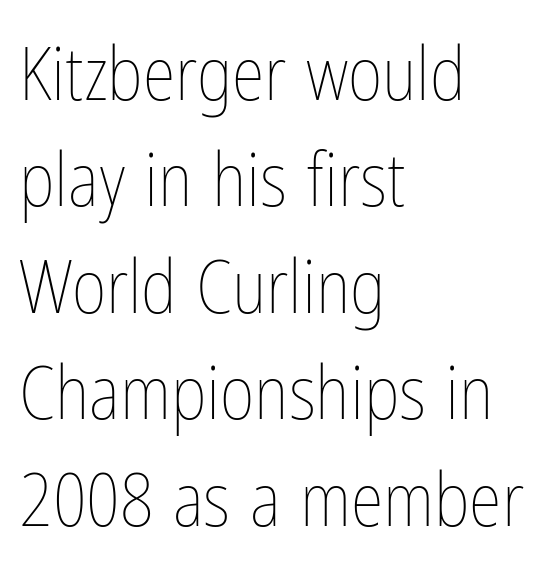
The image shows 75 px thin, condensed type, upright; set left-aligned, normal line spacing (1.42x), normal letter spacing, not underlined; low stroke contrast and a medium x-height.
